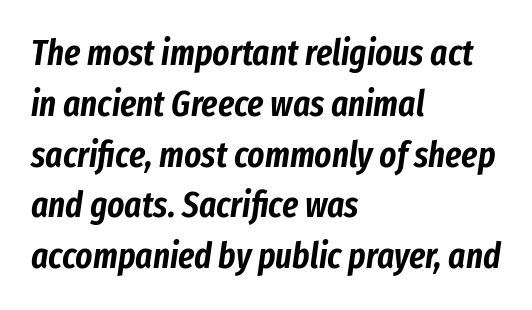
{"italic": "yes", "lean": "right", "slant_degrees": 8, "width": "condensed", "stroke_contrast": "low", "x_height": "medium", "monospaced": "no", "underline": "no", "align": "left", "line_spacing": "normal", "line_spacing_ratio": 1.41, "letter_spacing": "normal", "letter_spacing_em": 0.0, "glyph_px": 36}
